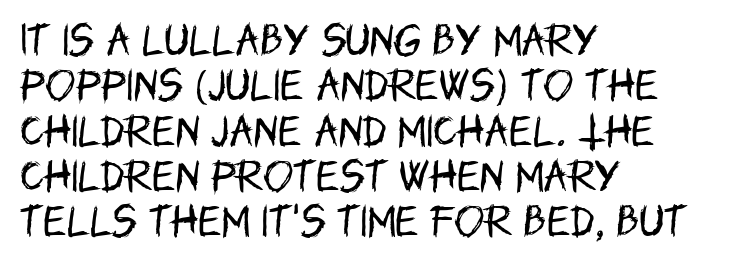
The image shows 36 px regular-weight, condensed sans-serif type, upright; set left-aligned, normal line spacing (1.26x), normal letter spacing, not underlined; low stroke contrast and a large x-height.
